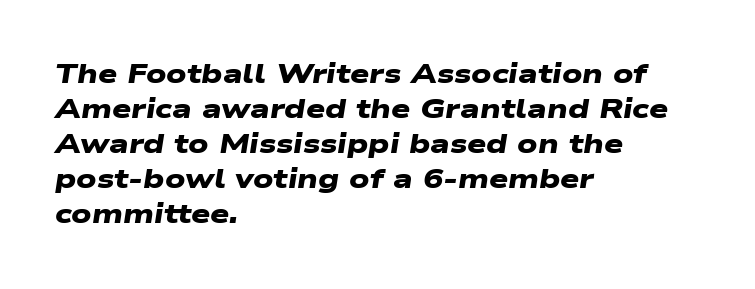
The type is set solid horizontally, with unmodified tracking. The face used here has the dense, thick strokes of a bold. The specimen omits any rule beneath the text block's lines. Compared with typical paragraphs, the rows here are spaced about the same. These lines are set flush left with a ragged right edge.
